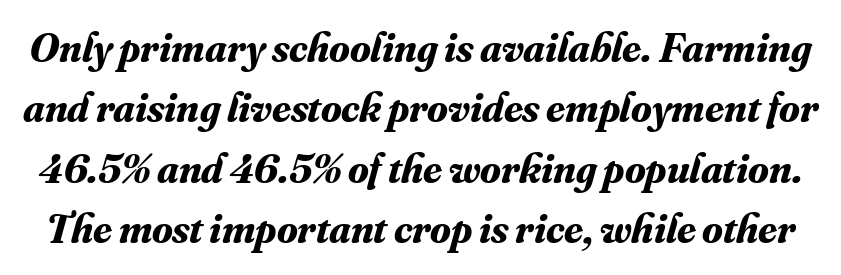
The axis of the letterforms is tilted away from vertical. Rule under the text: the space is simply empty. A serif font was chosen for this passage. Each word holds together tightly as a unit, with standard inter-letter gaps.
